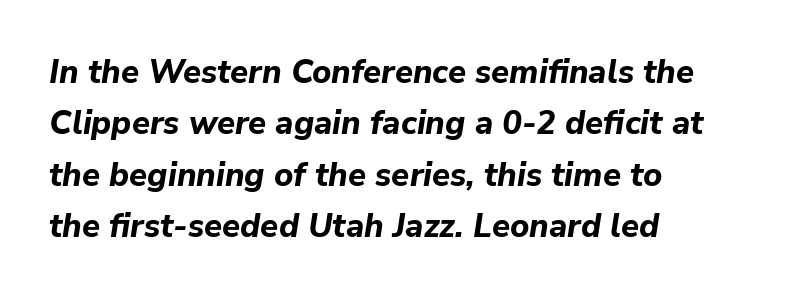
There is no visible air inserted between adjacent glyphs. Is this a fixed-width face? No — the glyphs have proportional, varying widths. Stroke thickness is high; the sample reads as a true bold. Designer's note — italics engaged. Baseline-to-baseline distance is the conventional proportion of letter height. Quick note: underline off.
